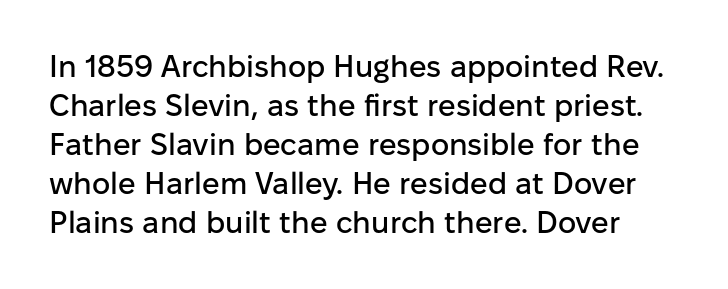
Q: Is the text italic (slanted)? A: No, it is upright.
Q: Is the typeface a serif or a sans-serif typeface? A: Sans-serif.
Q: Is the text underlined? A: No.
Q: Is the spacing between letters normal or unusually wide? A: Normal.
Q: Is the spacing between lines tight, normal or loose? A: Normal.
Q: Width (condensed, normal, or wide)? A: Normal.
Q: Stroke contrast? A: Low.
Q: x-height? A: Medium.
Q: Monospaced? A: No.
